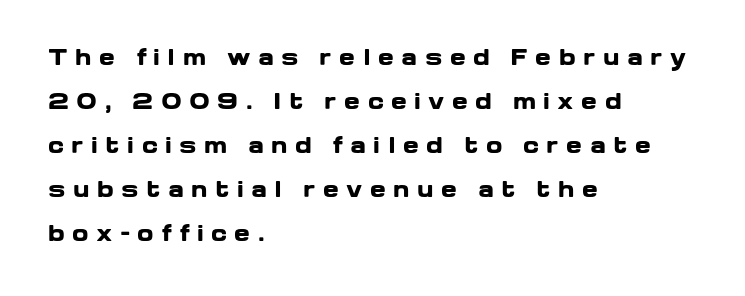
The image shows 21 px bold type, upright; set left-aligned, loose line spacing (2.1x), unusually wide letter spacing (+0.35 em), not underlined.
